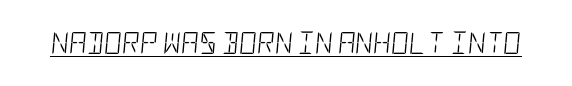
Q: Is the text bold? A: No.
Q: Is the text italic (slanted)? A: Yes, it leans right by about 5 degrees.
Q: Is the text underlined? A: Yes.
Q: Is the spacing between letters normal or unusually wide? A: Normal.
